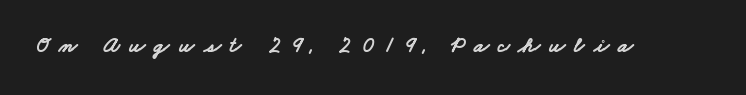
{"bold": "yes", "underline": "no", "letter_spacing": "wide", "letter_spacing_em": 0.41, "glyph_px": 22}
